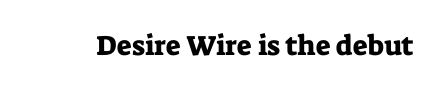
The baseline area is clear. These lines are composed in type with serifs. The letters stand straight up with perfectly vertical stems. Tracking value appears to be zero — textbook default spacing. The rendering uses natural spacing where letterforms have individual widths.
